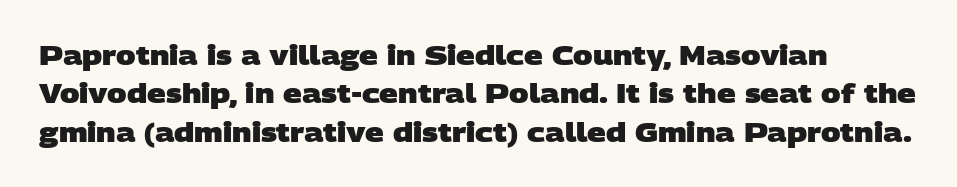
Check the space under the baseline: it is left empty. Spacing between characters is what you'd get straight out of the box. If you measured baseline to baseline, you'd find a middling distance. As a designer I'd log this as weight 700, bold. The paragraph shown leans on its left margin.
